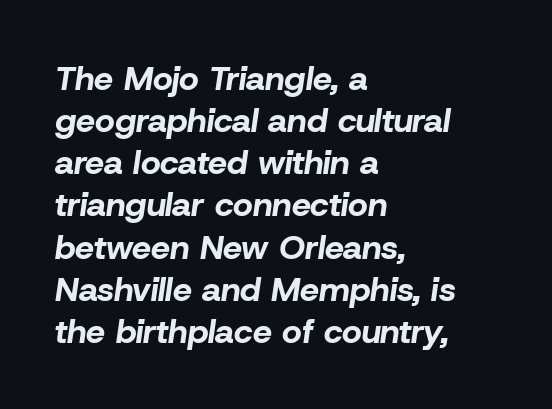
Q: Is the text bold? A: Yes.
Q: Is the text italic (slanted)? A: Yes, it leans right by about 8 degrees.
Q: Is the text underlined? A: No.
Q: How is the paragraph aligned? A: Left-aligned.
Q: Is the spacing between letters normal or unusually wide? A: Normal.
Q: Width (condensed, normal, or wide)? A: Normal.
Q: Stroke contrast? A: Low.
Q: x-height? A: Medium.
Q: Monospaced? A: No.
